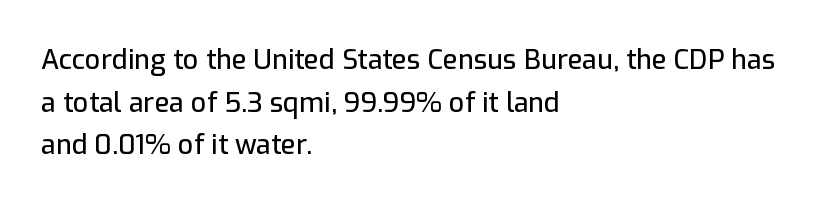
Q: Is the text italic (slanted)? A: No, it is upright.
Q: Is the text underlined? A: No.
Q: How is the paragraph aligned? A: Left-aligned.
Q: Is the spacing between letters normal or unusually wide? A: Normal.
Q: Is the spacing between lines tight, normal or loose? A: Normal.
